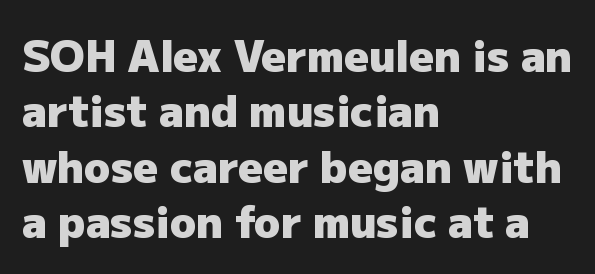
Q: Is the text bold? A: Yes.
Q: Is the text italic (slanted)? A: No, it is upright.
Q: Is the typeface a serif or a sans-serif typeface? A: Sans-serif.
Q: Is the text underlined? A: No.
Q: How is the paragraph aligned? A: Left-aligned.
Q: Is the spacing between letters normal or unusually wide? A: Normal.
Q: Is the spacing between lines tight, normal or loose? A: Normal.
Q: Width (condensed, normal, or wide)? A: Normal.
Q: Stroke contrast? A: Low.
Q: x-height? A: Medium.
Q: Monospaced? A: No.
